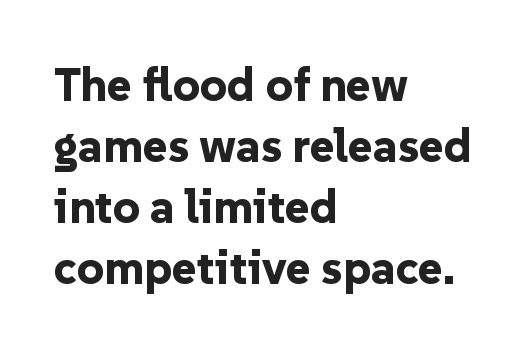
Q: Is the text bold? A: Yes.
Q: Is the text italic (slanted)? A: No, it is upright.
Q: Is the typeface a serif or a sans-serif typeface? A: Sans-serif.
Q: Is the text underlined? A: No.
Q: How is the paragraph aligned? A: Left-aligned.
Q: Is the spacing between letters normal or unusually wide? A: Normal.
Q: Is the spacing between lines tight, normal or loose? A: Normal.
Q: Width (condensed, normal, or wide)? A: Normal.
Q: Stroke contrast? A: Low.
Q: x-height? A: Medium.
Q: Monospaced? A: No.
